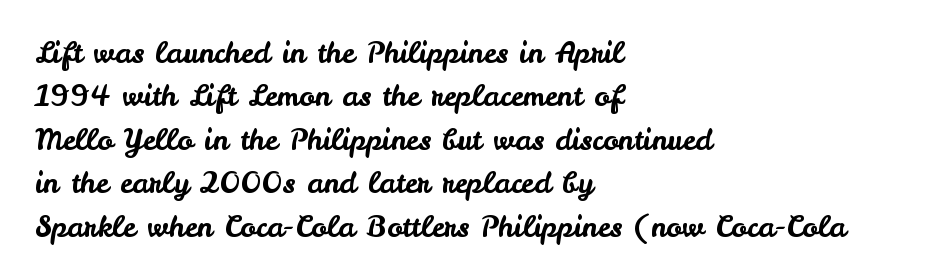
The image shows 29 px sans-serif type; set left-aligned, normal line spacing (1.5x), normal letter spacing, not underlined; low stroke contrast and a small x-height.
